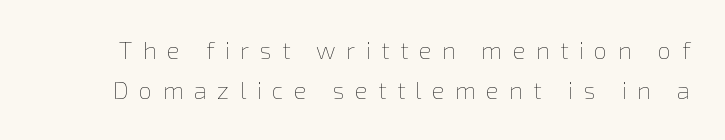
The image shows 24 px text type, upright; set normal line spacing (1.65x), unusually wide letter spacing (+0.43 em), not underlined.
